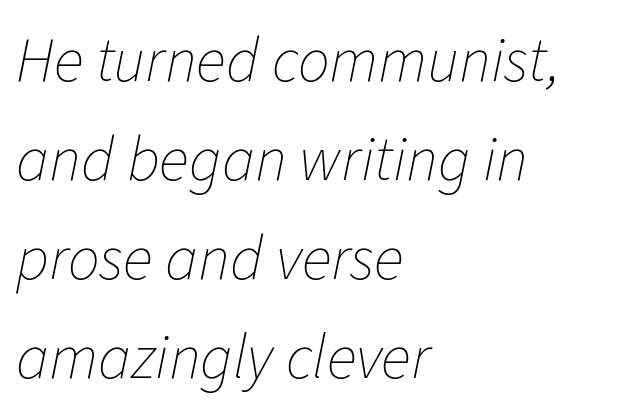
{"italic": "yes", "lean": "right", "slant_degrees": 11, "bold": "no", "weight": "thin", "width": "normal", "stroke_contrast": "low", "x_height": "medium", "monospaced": "no", "underline": "no", "align": "left", "line_spacing": "normal", "line_spacing_ratio": 1.57, "letter_spacing": "normal", "letter_spacing_em": 0.0, "glyph_px": 63}
